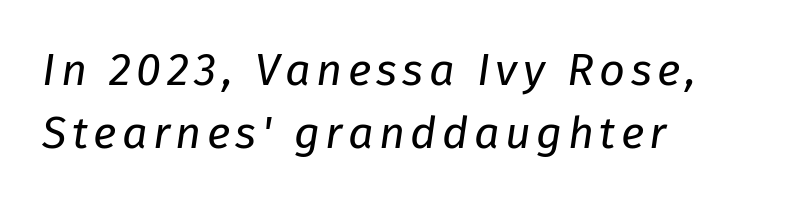
Q: Is the text bold? A: No.
Q: Is the text italic (slanted)? A: Yes, it leans right by about 8 degrees.
Q: Is the text underlined? A: No.
Q: How is the paragraph aligned? A: Left-aligned.
Q: Is the spacing between lines tight, normal or loose? A: Normal.
Q: Width (condensed, normal, or wide)? A: Normal.
Q: Stroke contrast? A: Low.
Q: x-height? A: Medium.
Q: Monospaced? A: No.
